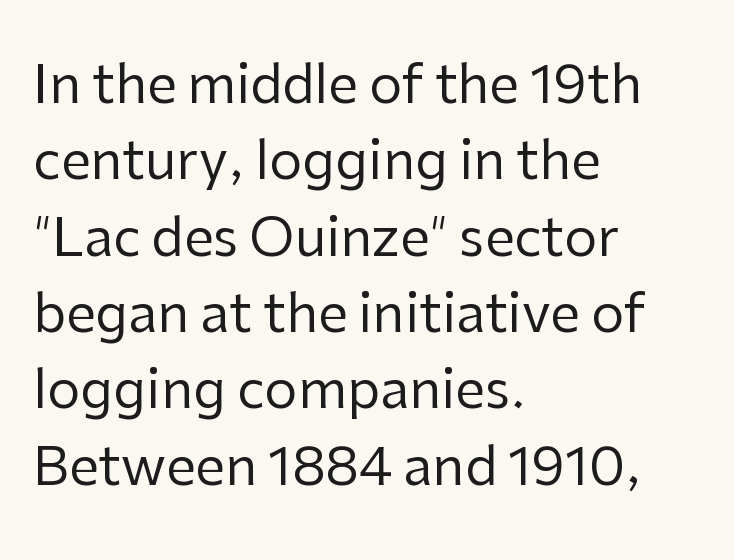
Whoever set this chose a conventional vertical rhythm. The space directly below the letters is spotless. What stands out about the letter spacing? Nothing — it is the standard amount. This sample has the flowing, uneven cadence of proportional lettering. These glyphs show unthickened strokes, regular width or finer.
